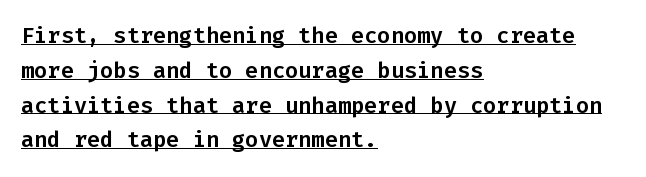
The rows are spaced the way most documents space them. Letter spacing: default. One-word summary of the alignment: left. The axis of the letterforms is exactly vertical. The specimen includes a rule beneath the text block's lines.
